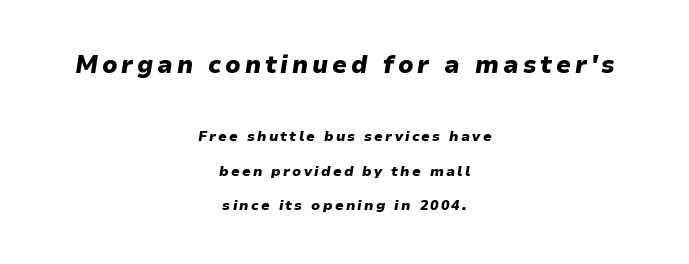
Q: Is the text bold? A: Yes.
Q: Is the text italic (slanted)? A: Yes, it leans right by about 9 degrees.
Q: Is the text underlined? A: No.
Q: How is the paragraph aligned? A: Centered.
Q: Is the spacing between lines tight, normal or loose? A: Loose.
Q: Which block of text is set in a larger size, the first (top) or the second (bottom)? A: The first (top) one.
